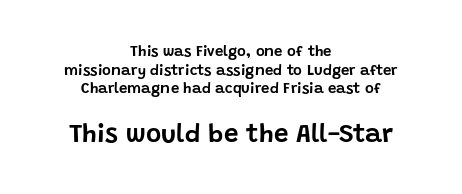
The letterforms sit shoulder to shoulder at normal distance. Centered paragraph, ragged on both sides. Posture: vertical. Unmarked baselines from the first word to the last. Character size in the trailing block exceeds that of the leading block.
